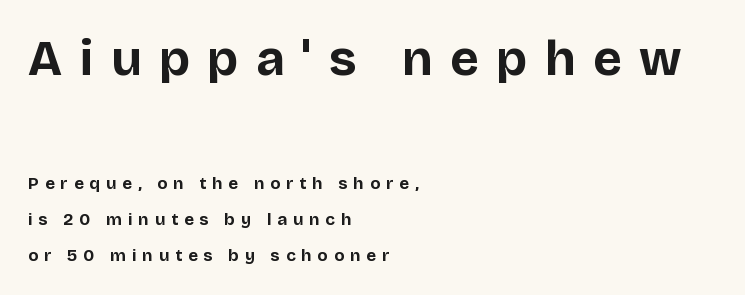
Q: Is the text bold? A: Yes.
Q: Is the text italic (slanted)? A: No, it is upright.
Q: Is the typeface a serif or a sans-serif typeface? A: Sans-serif.
Q: Is the text underlined? A: No.
Q: How is the paragraph aligned? A: Left-aligned.
Q: Is the spacing between letters normal or unusually wide? A: Unusually wide.
Q: Is the spacing between lines tight, normal or loose? A: Loose.
Q: Which block of text is set in a larger size, the first (top) or the second (bottom)? A: The first (top) one.
Q: Width (condensed, normal, or wide)? A: Normal.
Q: Stroke contrast? A: Low.
Q: x-height? A: Large.
Q: Monospaced? A: No.
